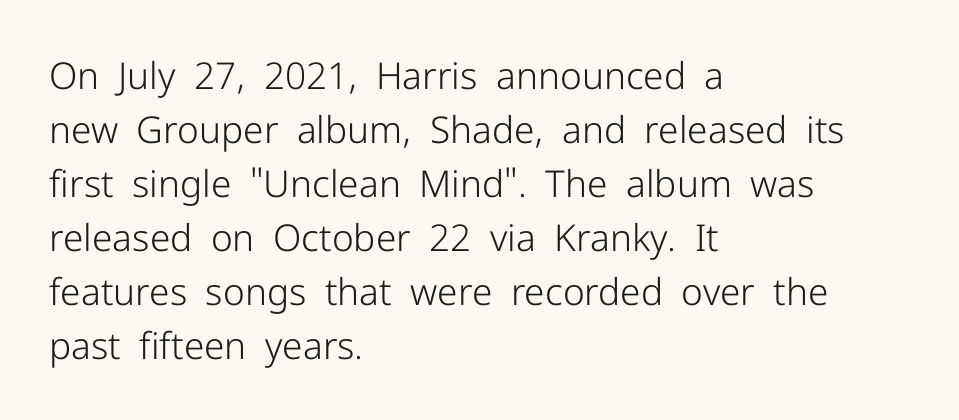
Normally led — the rows are evenly, conventionally spaced. Varying glyph widths throughout — classic text-font behaviour. The ragged edge is on the right, which tells us the setting is flush left. The characters display no serif detailing; their extremities are plain. Weight: not bold — regular or lighter. Posture: straight, roman, zero tilt.
